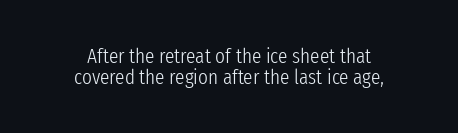
Q: Is the text bold? A: No.
Q: Is the text italic (slanted)? A: No, it is upright.
Q: Is the text underlined? A: No.
Q: How is the paragraph aligned? A: Centered.
Q: Is the spacing between letters normal or unusually wide? A: Normal.
Q: Is the spacing between lines tight, normal or loose? A: Tight.
